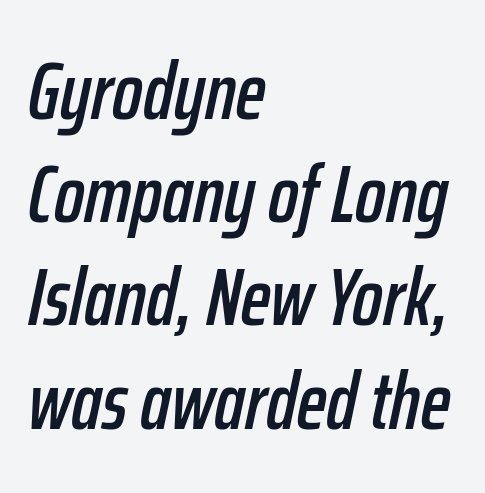
The image shows 80 px condensed type, italic (leaning right); set left-aligned, normal line spacing (1.29x), normal letter spacing, not underlined; low stroke contrast and a medium x-height.
